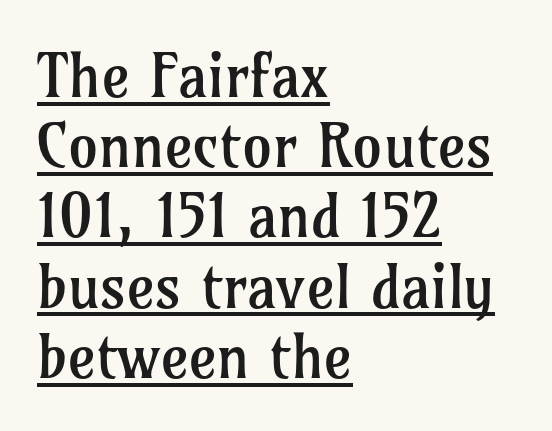
Q: Is the text bold? A: No.
Q: Is the text italic (slanted)? A: No, it is upright.
Q: Is the typeface a serif or a sans-serif typeface? A: Serif.
Q: Is the text underlined? A: Yes.
Q: How is the paragraph aligned? A: Left-aligned.
Q: Is the spacing between letters normal or unusually wide? A: Normal.
Q: Width (condensed, normal, or wide)? A: Normal.
Q: Stroke contrast? A: Low.
Q: x-height? A: Medium.
Q: Monospaced? A: No.
